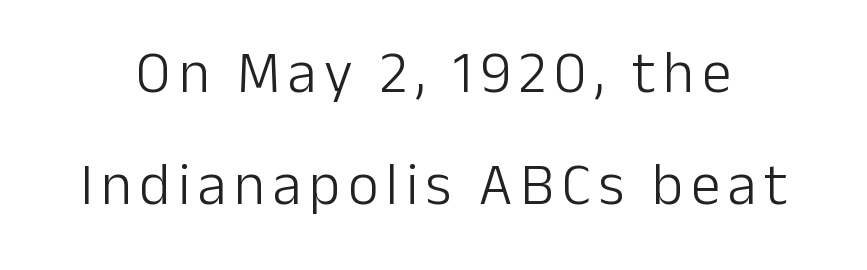
Q: Is the text bold? A: No.
Q: Is the text italic (slanted)? A: No, it is upright.
Q: Is the typeface a serif or a sans-serif typeface? A: Sans-serif.
Q: Is the text underlined? A: No.
Q: Is the spacing between lines tight, normal or loose? A: Loose.
Q: Width (condensed, normal, or wide)? A: Normal.
Q: Stroke contrast? A: Low.
Q: x-height? A: Medium.
Q: Monospaced? A: No.
